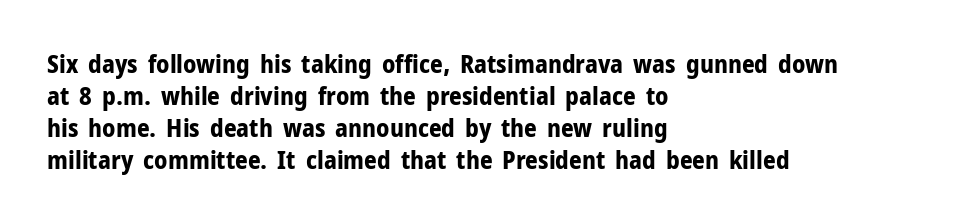
{"italic": "no", "bold": "yes", "underline": "no", "align": "left", "line_spacing": "normal", "line_spacing_ratio": 1.28, "letter_spacing": "normal", "letter_spacing_em": 0.0, "glyph_px": 25}
